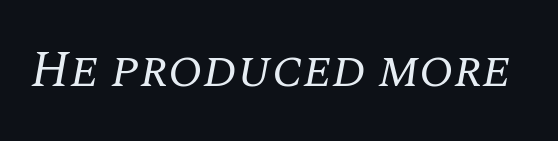
{"serif": "yes", "italic": "yes", "lean": "right", "slant_degrees": 10, "bold": "no", "weight": "regular", "width": "normal", "stroke_contrast": "medium", "x_height": "large", "monospaced": "no", "underline": "no", "letter_spacing": "normal", "letter_spacing_em": 0.0, "glyph_px": 51}
